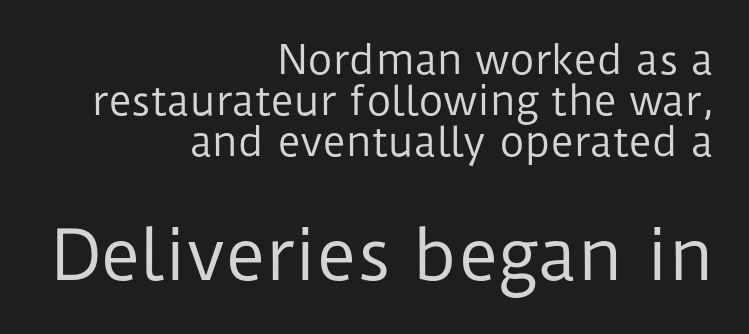
This rendering leaves character spacing at its baseline value. Ascenders rise straight up at ninety degrees. The passage is arranged like a letterhead date or caption credit — flush right. The face used here is proportionally spaced, like ordinary book or web type.
